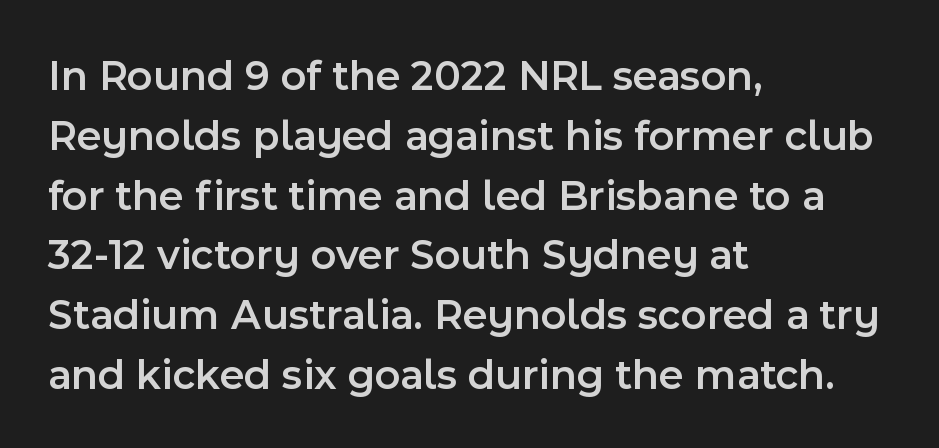
The image shows 43 px semibold sans-serif type, upright; set left-aligned, normal line spacing (1.39x), normal letter spacing, not underlined; a medium x-height.
